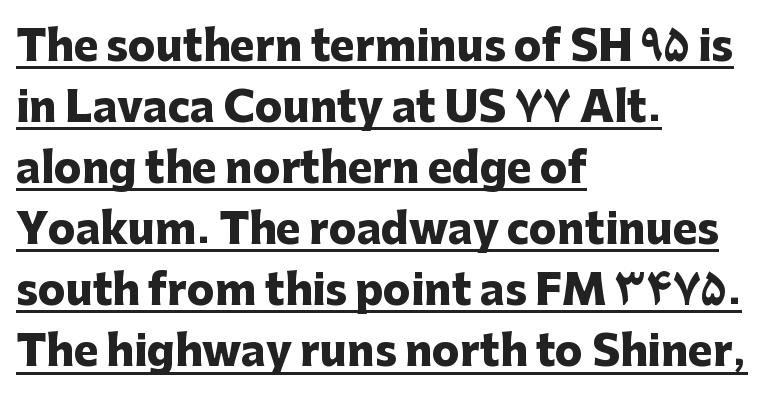
The image shows 41 px heavy sans-serif type, upright; set left-aligned, normal line spacing (1.49x), normal letter spacing, underlined; low stroke contrast and a medium x-height.
